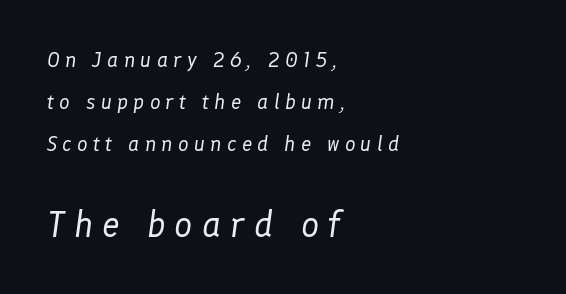
The face looks like a standard text weight, possibly lighter. Leftover space on each line is placed entirely after the last word. Posture: slanted. The string is rendered with underlining switched off. The rendering uses natural spacing where letterforms have individual widths.
